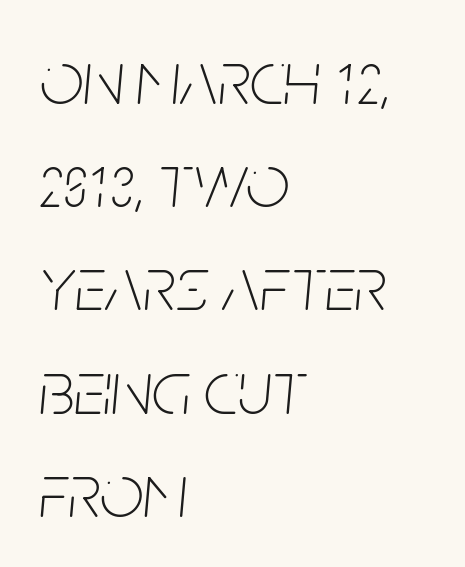
Q: Is the text bold? A: No.
Q: Is the text italic (slanted)? A: Yes, it leans right by about 5 degrees.
Q: Is the text underlined? A: No.
Q: How is the paragraph aligned? A: Left-aligned.
Q: Is the spacing between letters normal or unusually wide? A: Normal.
Q: Is the spacing between lines tight, normal or loose? A: Normal.
Q: Width (condensed, normal, or wide)? A: Condensed.
Q: Stroke contrast? A: Low.
Q: x-height? A: Large.
Q: Monospaced? A: No.
